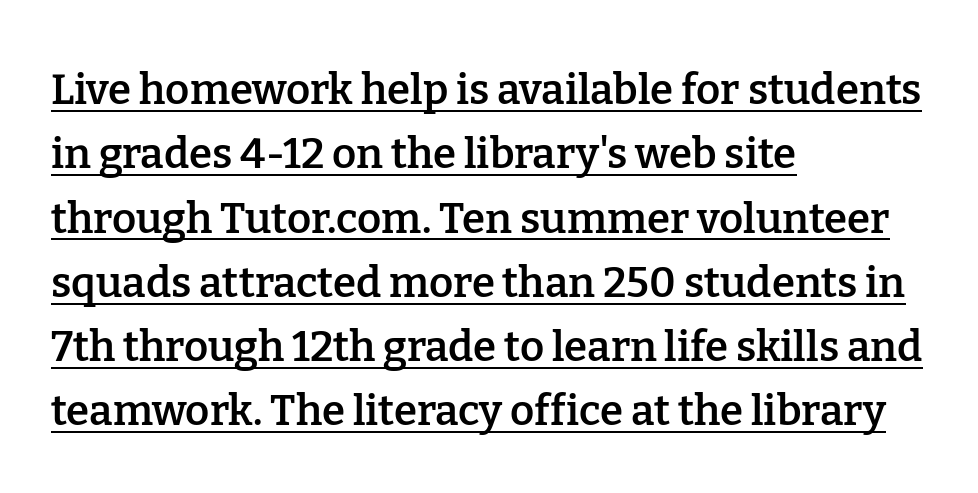
Q: Is the text bold? A: Semi-bold.
Q: Is the text italic (slanted)? A: No, it is upright.
Q: Is the typeface a serif or a sans-serif typeface? A: Serif.
Q: Is the text underlined? A: Yes.
Q: How is the paragraph aligned? A: Left-aligned.
Q: Is the spacing between letters normal or unusually wide? A: Normal.
Q: Is the spacing between lines tight, normal or loose? A: Normal.
Q: Width (condensed, normal, or wide)? A: Normal.
Q: Stroke contrast? A: Low.
Q: x-height? A: Medium.
Q: Monospaced? A: No.
